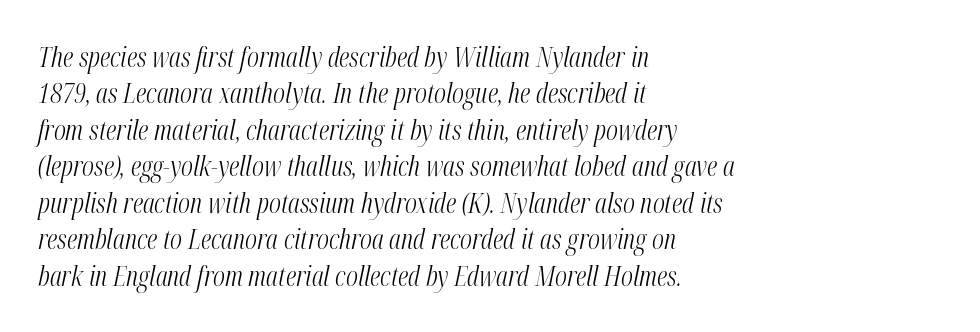
The image shows 27 px text type, italic (leaning right); set left-aligned, normal line spacing (1.35x), normal letter spacing, not underlined.
